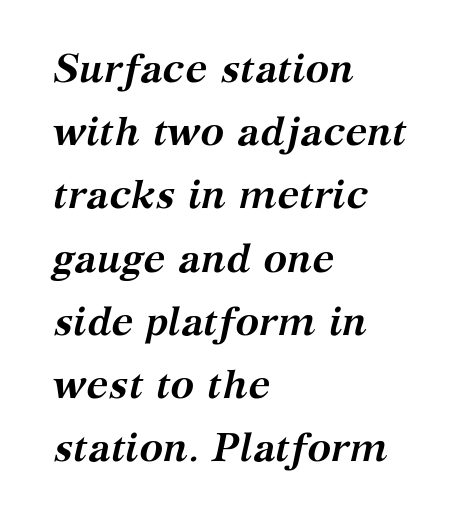
Q: Is the text bold? A: Yes.
Q: Is the text italic (slanted)? A: Yes, it leans right by about 12 degrees.
Q: Is the typeface a serif or a sans-serif typeface? A: Serif.
Q: Is the text underlined? A: No.
Q: How is the paragraph aligned? A: Left-aligned.
Q: Is the spacing between letters normal or unusually wide? A: Normal.
Q: Is the spacing between lines tight, normal or loose? A: Normal.
Q: Width (condensed, normal, or wide)? A: Normal.
Q: Stroke contrast? A: Medium.
Q: x-height? A: Medium.
Q: Monospaced? A: No.
